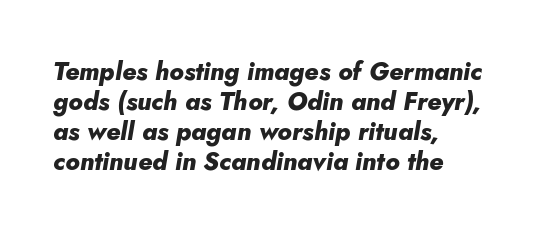
{"italic": "yes", "lean": "right", "slant_degrees": 5, "bold": "yes", "underline": "no", "align": "left", "line_spacing_ratio": 1.2, "letter_spacing": "normal", "letter_spacing_em": 0.0, "glyph_px": 25}
